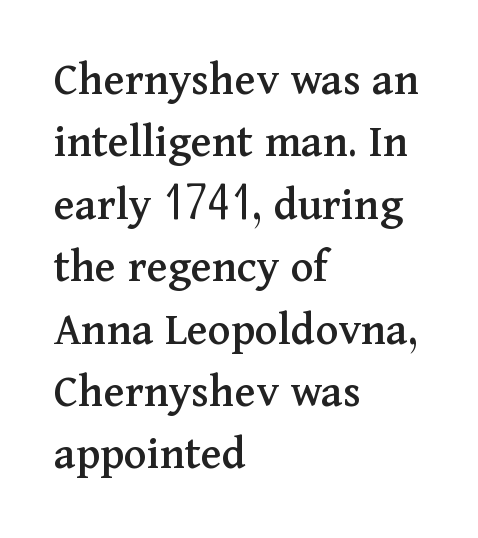
Q: Is the text italic (slanted)? A: No, it is upright.
Q: Is the typeface a serif or a sans-serif typeface? A: Serif.
Q: Is the text underlined? A: No.
Q: How is the paragraph aligned? A: Left-aligned.
Q: Is the spacing between letters normal or unusually wide? A: Normal.
Q: Is the spacing between lines tight, normal or loose? A: Normal.
Q: Width (condensed, normal, or wide)? A: Normal.
Q: Stroke contrast? A: Medium.
Q: x-height? A: Medium.
Q: Monospaced? A: No.
